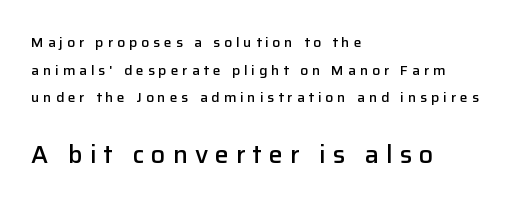
{"italic": "no", "bold": "semi", "underline": "no", "align": "left", "line_spacing": "loose", "line_spacing_ratio": 1.97, "letter_spacing": "wide", "letter_spacing_em": 0.28, "larger_block": "second", "size_ratio": 1.79, "glyph_px": 25}
